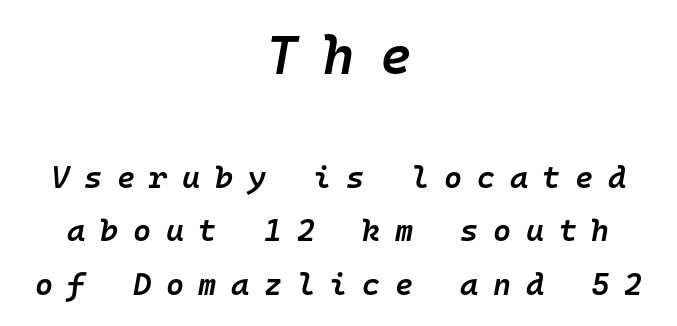
Only glyphs here, with clear space below each row. Spacing verdict: monospaced, one width for all characters. There is plenty of visible air inserted between adjacent glyphs. Tall strokes in this sample are angled rather than plumb. This is moderately heavy type, rendered in semibold. Look at the glyph heights: the upper group is clearly the bigger setting.
